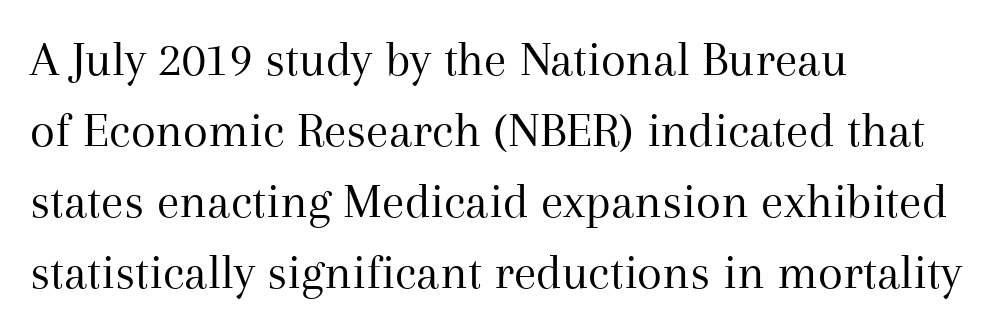
Heaviness? Minimal to ordinary, like unemphasized prose. Nothing unusual about the tracking: characters are spaced as the font intends. This is the regular roman posture of the typeface. These lines are rendered in a variable-pitch font.
